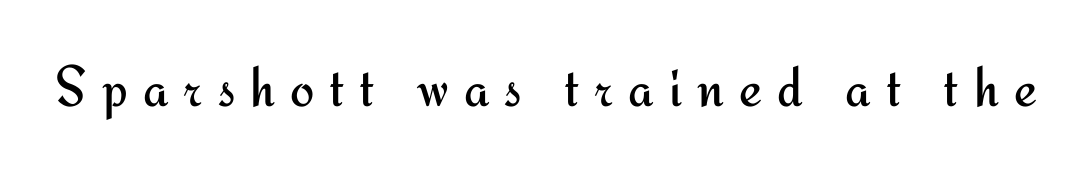
{"serif": "no", "italic": "no", "bold": "no", "weight": "regular", "width": "normal", "stroke_contrast": "medium", "x_height": "small", "monospaced": "no", "underline": "no", "letter_spacing": "wide", "letter_spacing_em": 0.26, "glyph_px": 58}
